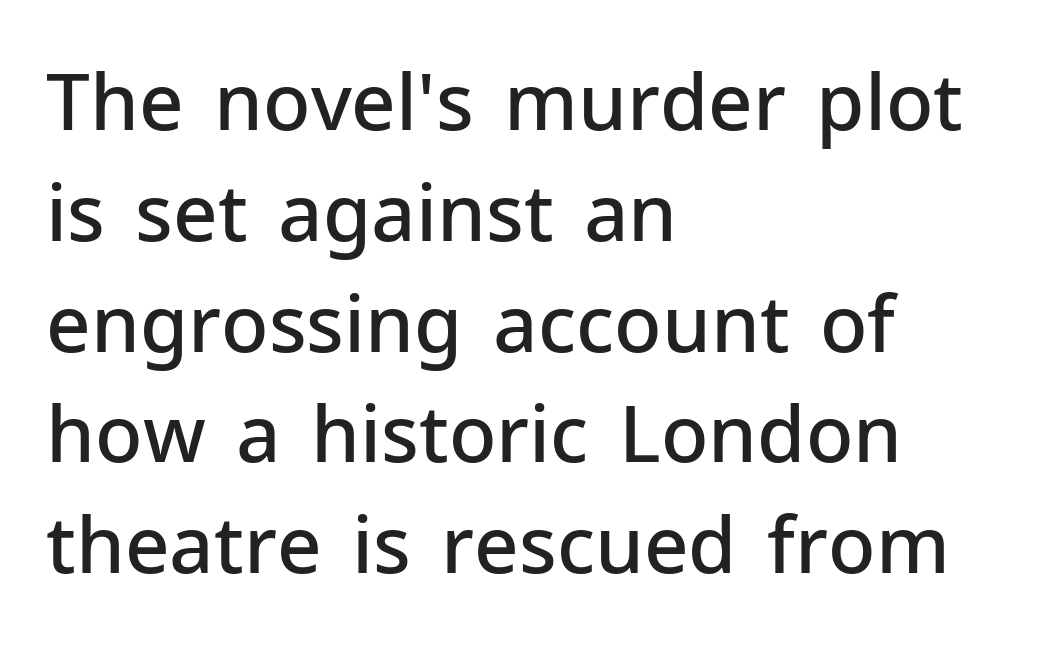
There is no visible air inserted between adjacent glyphs. Varying glyph widths throughout — classic text-font behaviour. Style check: upright. The text was rendered using a sans face with plain stroke endings.
